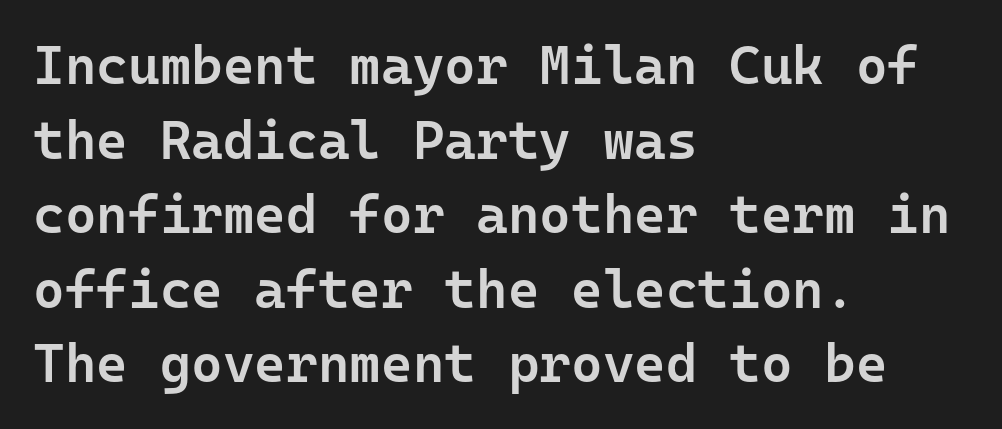
Rule under the text: the space is simply empty. Do the letters lean? They stand straight. Inter-character spacing is left at the font's built-in metrics. This sample has the even, mechanical cadence of fixed-width lettering.
